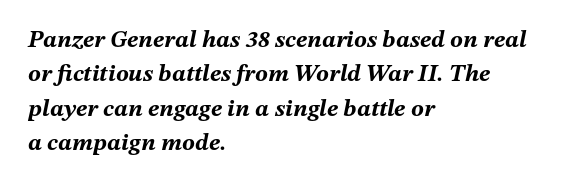
The image shows 24 px bold type, italic (leaning right); set left-aligned, normal line spacing (1.43x), normal letter spacing, not underlined.
